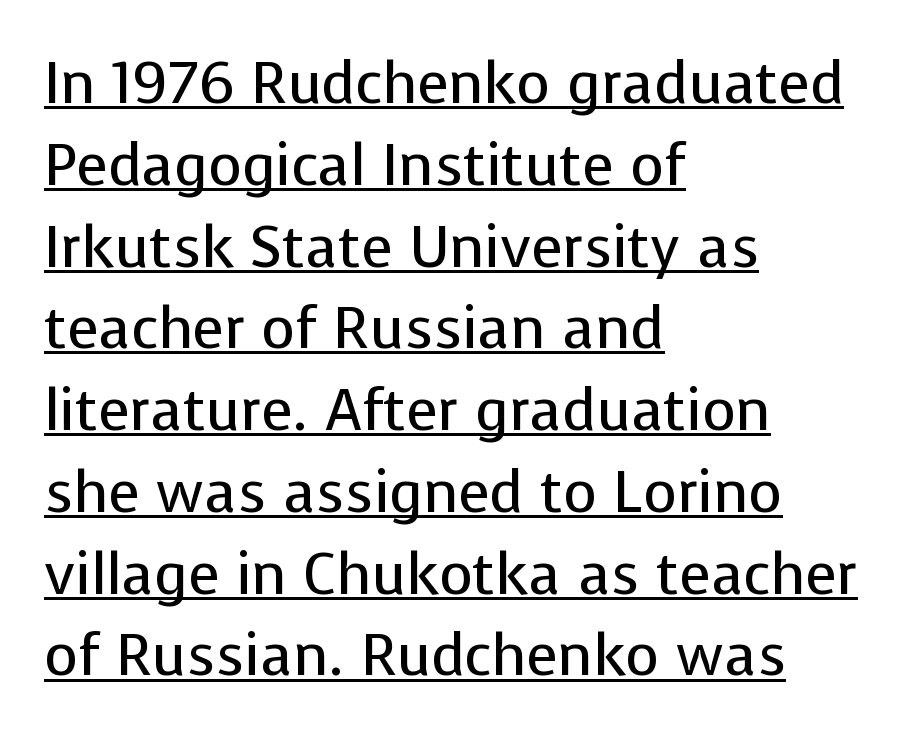
Q: Is the text bold? A: No.
Q: Is the text italic (slanted)? A: No, it is upright.
Q: Is the typeface a serif or a sans-serif typeface? A: Sans-serif.
Q: Is the text underlined? A: Yes.
Q: How is the paragraph aligned? A: Left-aligned.
Q: Is the spacing between letters normal or unusually wide? A: Normal.
Q: Is the spacing between lines tight, normal or loose? A: Normal.
Q: Width (condensed, normal, or wide)? A: Normal.
Q: Stroke contrast? A: Low.
Q: x-height? A: Medium.
Q: Monospaced? A: No.
